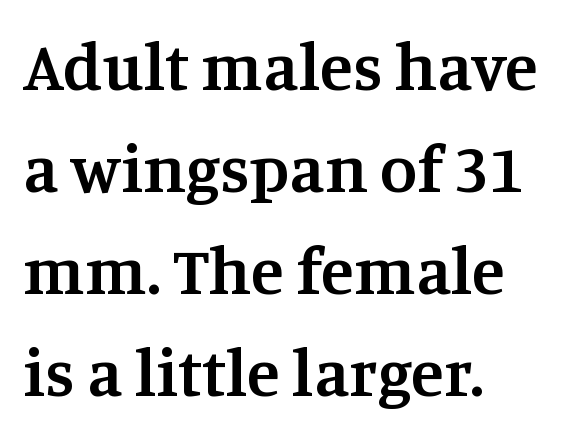
The image shows 68 px semibold serif type, upright; set left-aligned, normal line spacing (1.5x), normal letter spacing, not underlined; medium stroke contrast and a large x-height.
